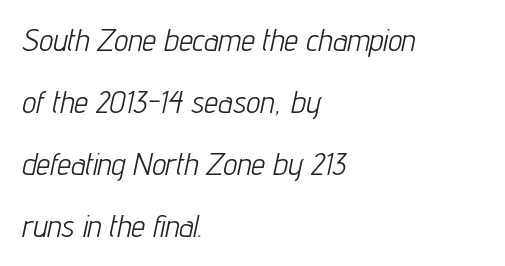
The image shows 31 px light, condensed type, italic (leaning right); set left-aligned, loose line spacing (2.0x), normal letter spacing, not underlined; low stroke contrast and a medium x-height.
